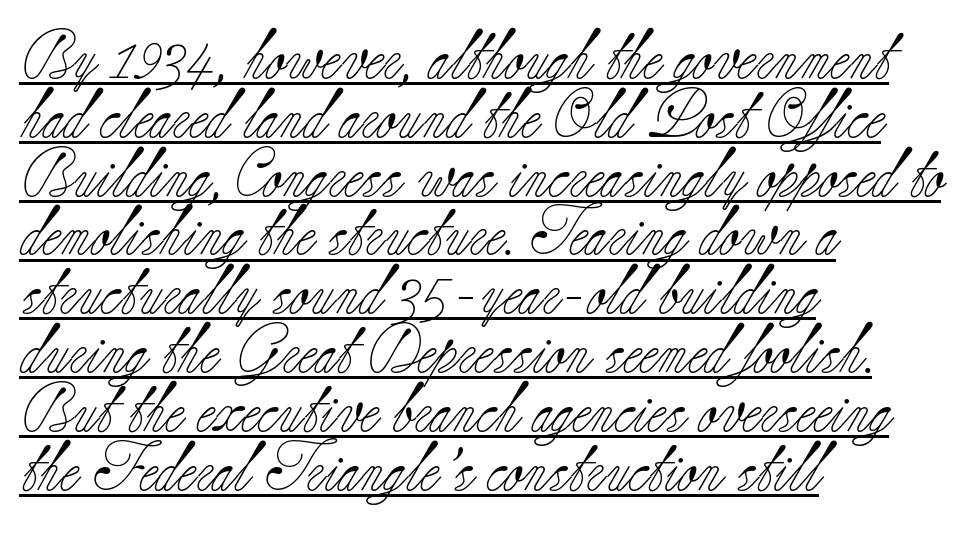
{"serif": "yes", "bold": "no", "weight": "light", "width": "normal", "stroke_contrast": "low", "x_height": "small", "monospaced": "no", "underline": "yes", "align": "left", "line_spacing_ratio": 1.2, "letter_spacing": "normal", "letter_spacing_em": 0.0, "glyph_px": 49}
